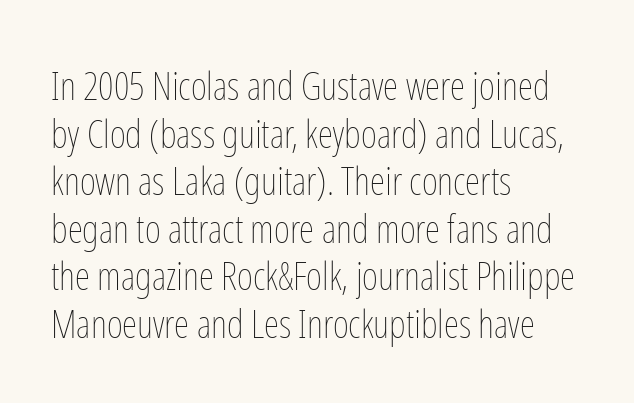
The image shows 39 px thin, condensed type, upright; set left-aligned, line spacing 1.22x, normal letter spacing, not underlined; low stroke contrast and a medium x-height.
